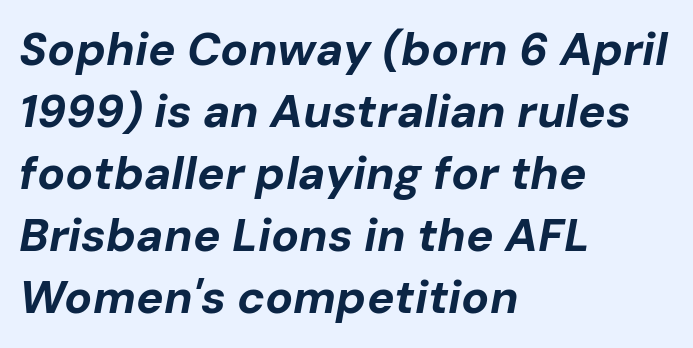
Q: Is the text bold? A: Yes.
Q: Is the text italic (slanted)? A: Yes, it leans right by about 10 degrees.
Q: Is the text underlined? A: No.
Q: How is the paragraph aligned? A: Left-aligned.
Q: Is the spacing between letters normal or unusually wide? A: Normal.
Q: Is the spacing between lines tight, normal or loose? A: Normal.
Q: Width (condensed, normal, or wide)? A: Normal.
Q: Stroke contrast? A: Low.
Q: x-height? A: Medium.
Q: Monospaced? A: No.
